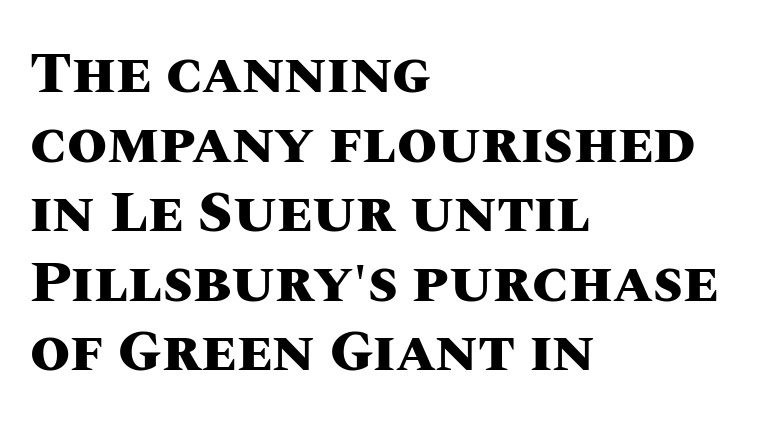
Q: Is the text bold? A: Yes.
Q: Is the text italic (slanted)? A: No, it is upright.
Q: Is the text underlined? A: No.
Q: How is the paragraph aligned? A: Left-aligned.
Q: Is the spacing between letters normal or unusually wide? A: Normal.
Q: Width (condensed, normal, or wide)? A: Normal.
Q: Stroke contrast? A: Medium.
Q: x-height? A: Large.
Q: Monospaced? A: No.
